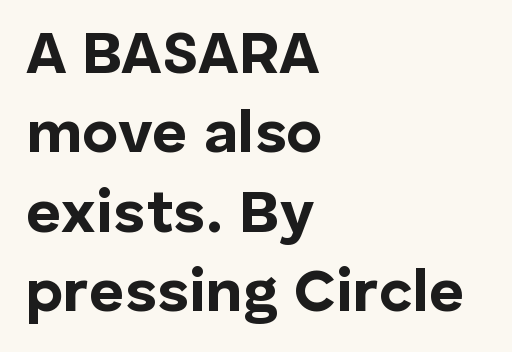
The image shows 61 px bold sans-serif type, upright; set left-aligned, normal line spacing (1.3x), normal letter spacing, not underlined; low stroke contrast and a medium x-height.
